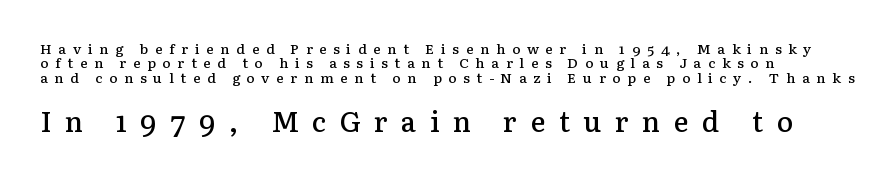
Loose tracking; the words dissolve into strings of separated letters. You can tell it's not italic because the verticals are truly vertical. What weight is shown? A semibold, between regular and bold. The passage shown is not underscored anywhere. Does the type have serifs? Yes, each stem ends in a small foot.
